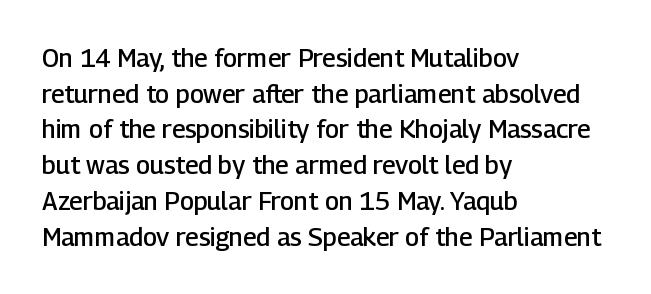
{"italic": "no", "bold": "semi", "underline": "no", "align": "left", "line_spacing": "normal", "line_spacing_ratio": 1.43, "letter_spacing": "normal", "letter_spacing_em": 0.0, "glyph_px": 25}
